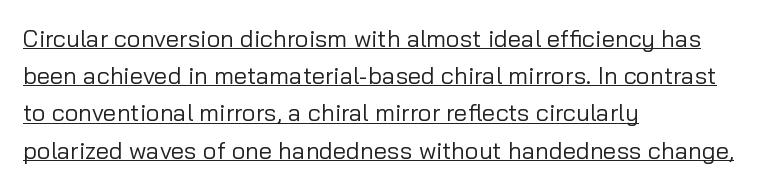
The image shows 24 px text type, upright; set left-aligned, normal line spacing (1.55x), normal letter spacing, underlined.
